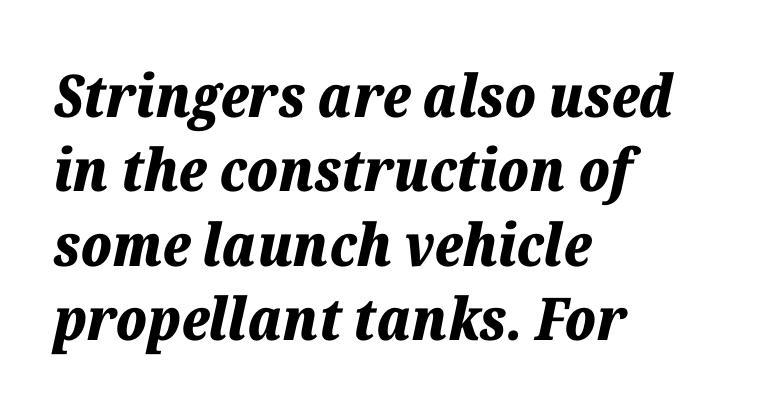
The face used here is proportionally spaced, like ordinary book or web type. An italicized treatment has been applied to the whole sample. Nobody drew a line under any word here. On the weight axis this lands at bold, roughly 700. The letterforms sit shoulder to shoulder at normal distance.
